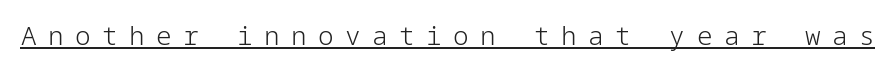
Underlined type. This is the regular roman posture of the typeface. There is plenty of visible air inserted between adjacent glyphs. The strokes carry an ordinary text weight at most.
